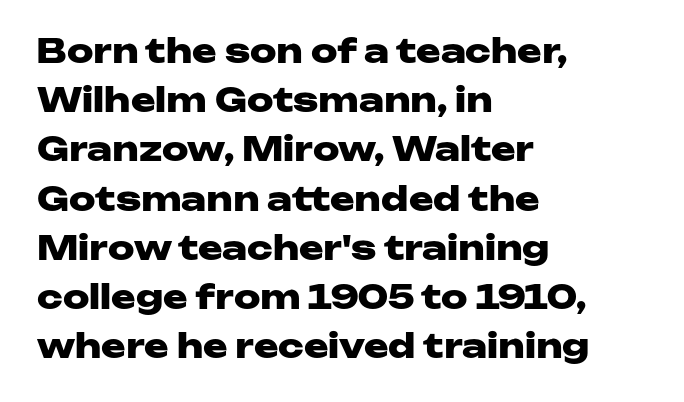
Q: Is the text bold? A: Yes.
Q: Is the text italic (slanted)? A: No, it is upright.
Q: Is the typeface a serif or a sans-serif typeface? A: Sans-serif.
Q: Is the text underlined? A: No.
Q: How is the paragraph aligned? A: Left-aligned.
Q: Is the spacing between letters normal or unusually wide? A: Normal.
Q: Is the spacing between lines tight, normal or loose? A: Normal.
Q: Width (condensed, normal, or wide)? A: Wide.
Q: Stroke contrast? A: Low.
Q: x-height? A: Medium.
Q: Monospaced? A: No.
